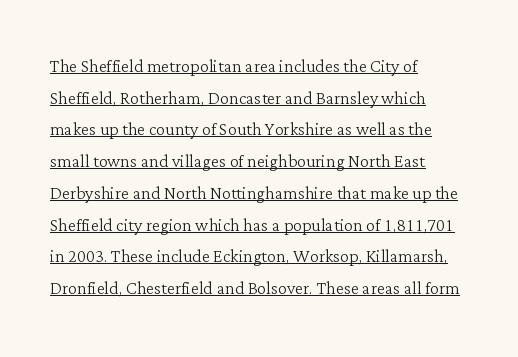
Q: Is the text bold? A: No.
Q: Is the text italic (slanted)? A: No, it is upright.
Q: Is the text underlined? A: Yes.
Q: How is the paragraph aligned? A: Left-aligned.
Q: Is the spacing between letters normal or unusually wide? A: Normal.
Q: Is the spacing between lines tight, normal or loose? A: Normal.
